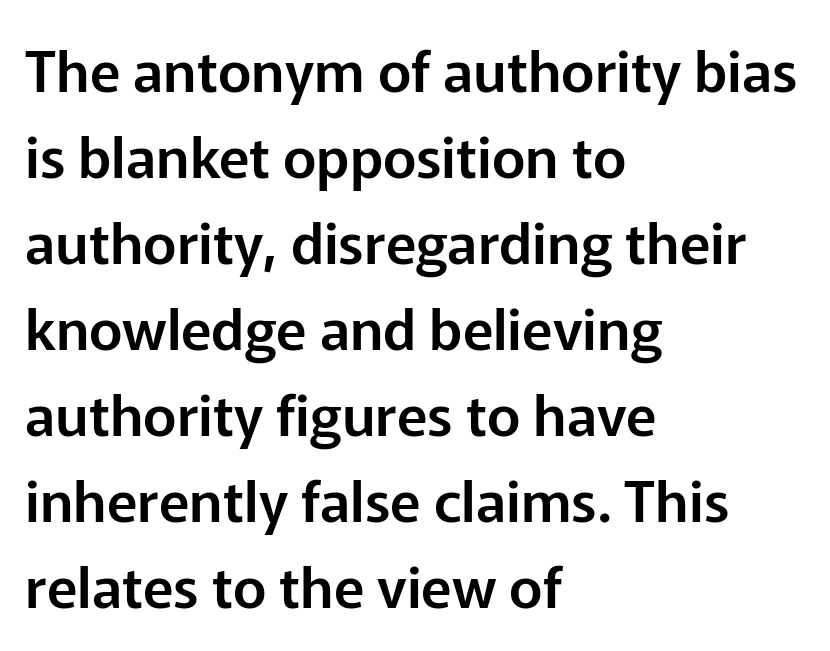
{"serif": "no", "italic": "no", "width": "normal", "stroke_contrast": "low", "x_height": "medium", "monospaced": "no", "underline": "no", "align": "left", "line_spacing": "normal", "line_spacing_ratio": 1.51, "letter_spacing": "normal", "letter_spacing_em": 0.0, "glyph_px": 57}
